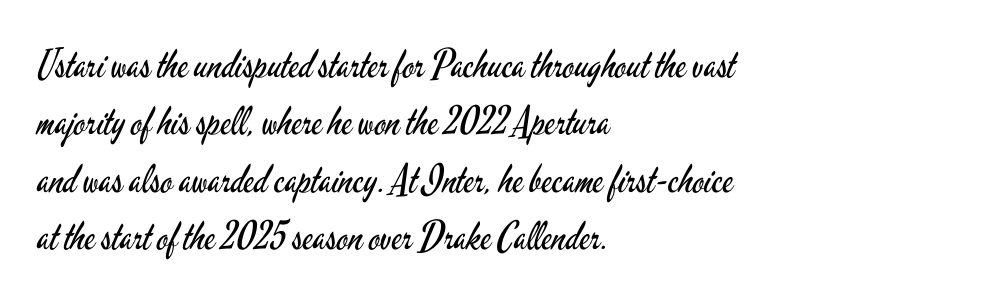
The image shows 39 px regular-weight, condensed sans-serif type; set left-aligned, normal line spacing (1.47x), normal letter spacing, not underlined; low stroke contrast and a small x-height.
